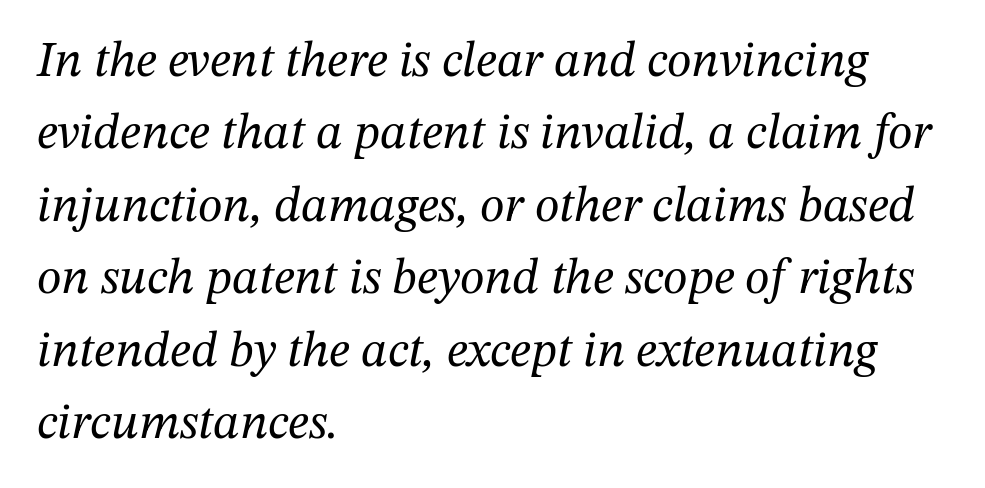
The ragged edge is on the right, which tells us the setting is flush left. The tracking reads as untouched default to a designer's eye. Each stroke keeps to a modest, everyday thickness or less. The space directly below the letters is spotless. The passage shown is typeset with a serif family.
